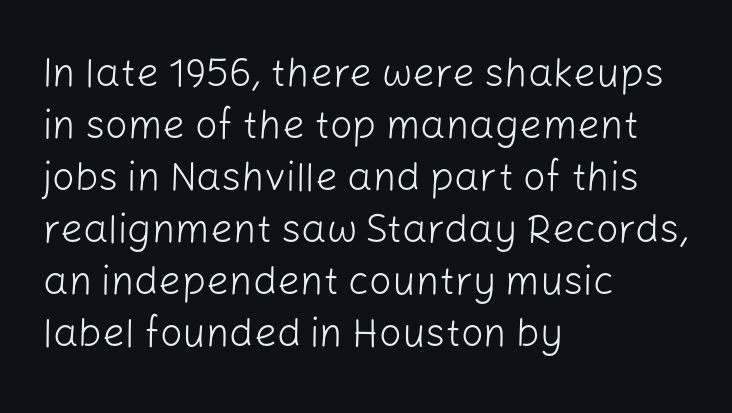
Each word holds together tightly as a unit, with standard inter-letter gaps. You can tell it's not italic because the verticals are truly vertical. Has an underline been added? It has not. Vertically, the passage feels balanced, rows spaced as you'd expect.
